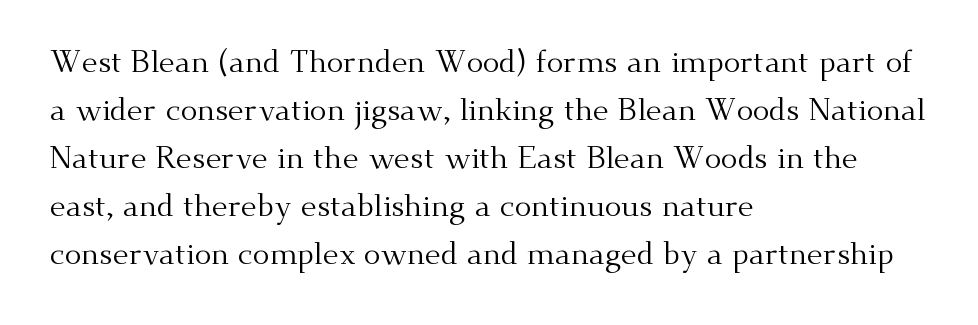
The image shows 31 px regular-weight serif type, upright; set left-aligned, normal line spacing (1.55x), normal letter spacing, not underlined; medium stroke contrast and a small x-height.
